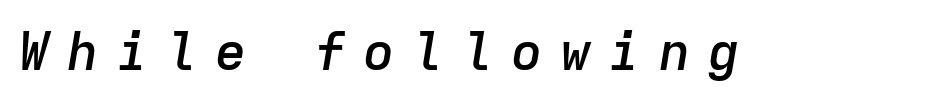
{"italic": "yes", "lean": "right", "slant_degrees": 9, "bold": "semi", "weight": "semibold", "width": "normal", "stroke_contrast": "low", "x_height": "medium", "monospaced": "yes", "underline": "no", "letter_spacing": "wide", "letter_spacing_em": 0.33, "glyph_px": 53}
